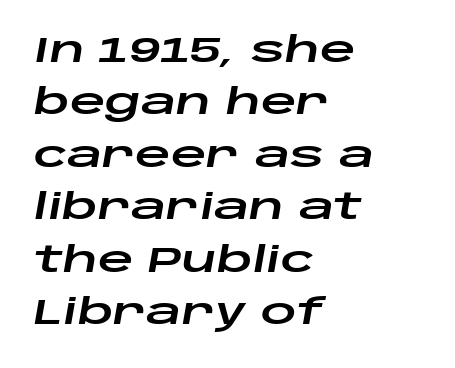
{"italic": "yes", "lean": "right", "slant_degrees": 10, "width": "wide", "stroke_contrast": "low", "x_height": "large", "monospaced": "no", "underline": "no", "align": "left", "line_spacing": "normal", "line_spacing_ratio": 1.5, "letter_spacing": "normal", "letter_spacing_em": 0.0, "glyph_px": 35}
